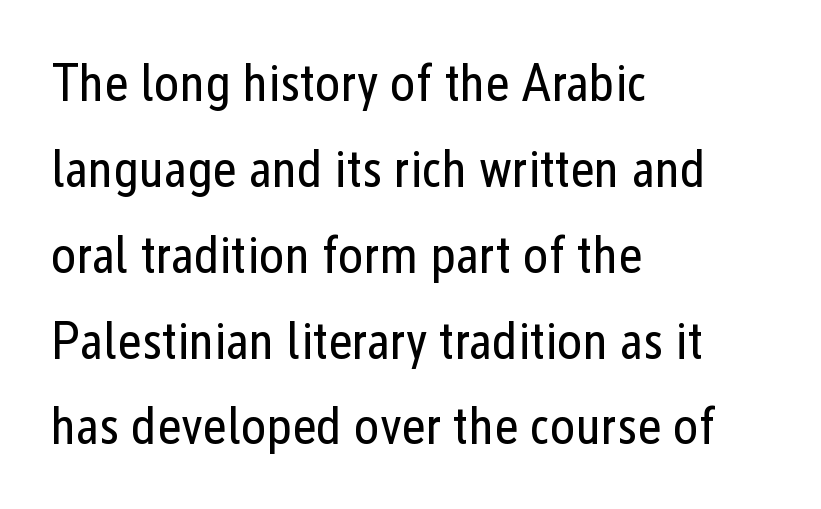
The image shows 53 px regular-weight, condensed sans-serif type, upright; set left-aligned, normal line spacing (1.62x), normal letter spacing, not underlined; low stroke contrast and a medium x-height.
